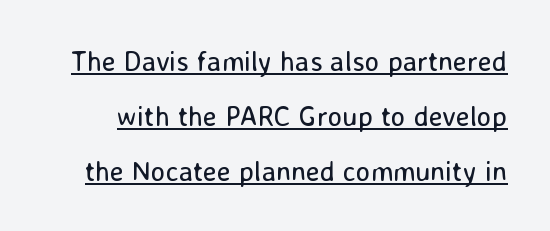
The image shows 28 px regular-weight sans-serif type, upright; set loose line spacing (1.96x), normal letter spacing, underlined; low stroke contrast and a medium x-height.
